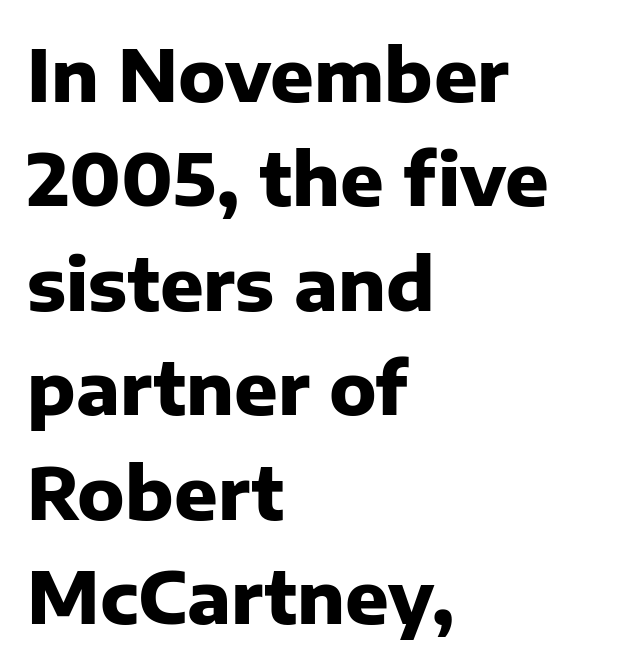
Q: Is the text bold? A: Yes.
Q: Is the text italic (slanted)? A: No, it is upright.
Q: Is the typeface a serif or a sans-serif typeface? A: Sans-serif.
Q: Is the text underlined? A: No.
Q: How is the paragraph aligned? A: Left-aligned.
Q: Is the spacing between letters normal or unusually wide? A: Normal.
Q: Is the spacing between lines tight, normal or loose? A: Normal.
Q: Width (condensed, normal, or wide)? A: Normal.
Q: Stroke contrast? A: Low.
Q: x-height? A: Medium.
Q: Monospaced? A: No.
